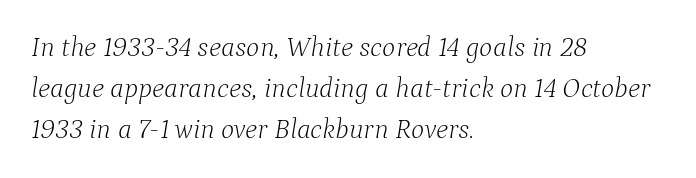
The face used here has a pronounced slope to its letters. This rendering uses left alignment, leaving the right contour irregular. Does the type have serifs? Yes, each stem ends in a small foot. Is this a fixed-width face? No — the glyphs have proportional, varying widths. This sample keeps an unexceptional amount of space between lines.
